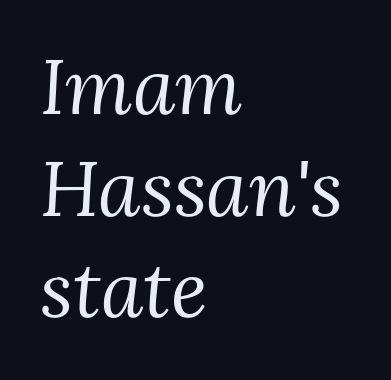
Q: Is the text bold? A: No.
Q: Is the text italic (slanted)? A: Yes, it leans right by about 3 degrees.
Q: Is the typeface a serif or a sans-serif typeface? A: Serif.
Q: Is the text underlined? A: No.
Q: How is the paragraph aligned? A: Left-aligned.
Q: Is the spacing between letters normal or unusually wide? A: Normal.
Q: Is the spacing between lines tight, normal or loose? A: Normal.
Q: Width (condensed, normal, or wide)? A: Normal.
Q: Stroke contrast? A: Medium.
Q: x-height? A: Medium.
Q: Monospaced? A: No.
